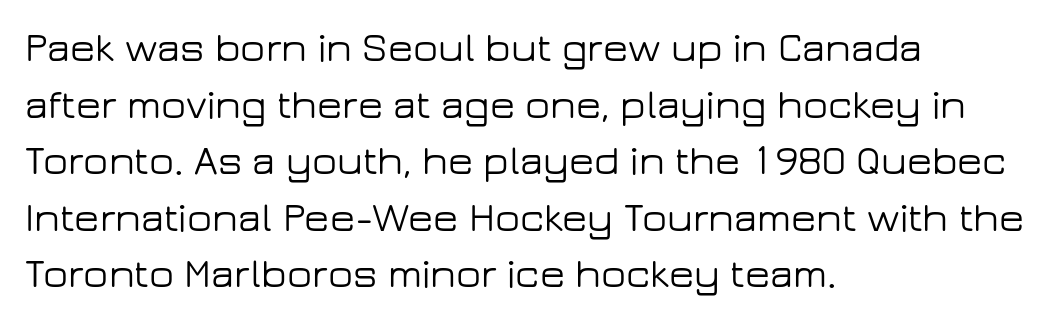
Q: Is the text italic (slanted)? A: No, it is upright.
Q: Is the typeface a serif or a sans-serif typeface? A: Sans-serif.
Q: Is the text underlined? A: No.
Q: How is the paragraph aligned? A: Left-aligned.
Q: Is the spacing between letters normal or unusually wide? A: Normal.
Q: Is the spacing between lines tight, normal or loose? A: Normal.
Q: Width (condensed, normal, or wide)? A: Wide.
Q: Stroke contrast? A: Low.
Q: x-height? A: Medium.
Q: Monospaced? A: No.
